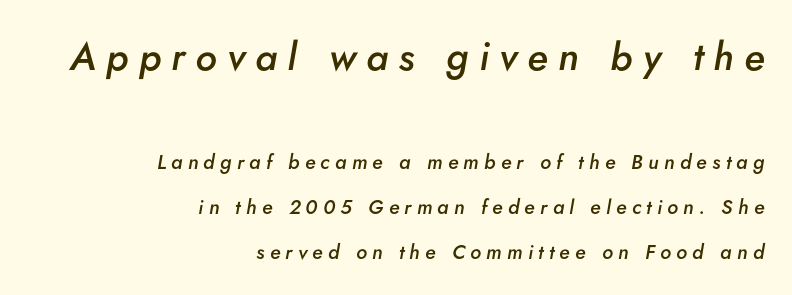
Q: Is the text bold? A: Semi-bold.
Q: Is the text italic (slanted)? A: Yes, it leans right by about 5 degrees.
Q: Is the text underlined? A: No.
Q: How is the paragraph aligned? A: Right-aligned.
Q: Is the spacing between letters normal or unusually wide? A: Unusually wide.
Q: Is the spacing between lines tight, normal or loose? A: Loose.
Q: Which block of text is set in a larger size, the first (top) or the second (bottom)? A: The first (top) one.
Q: Width (condensed, normal, or wide)? A: Normal.
Q: Stroke contrast? A: Low.
Q: x-height? A: Small.
Q: Monospaced? A: No.
